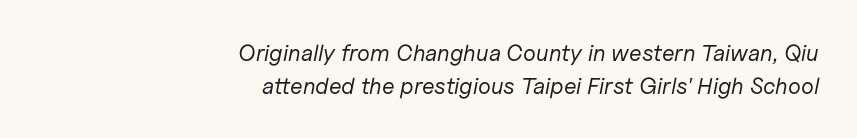
{"italic": "yes", "lean": "right", "slant_degrees": 11, "bold": "no", "underline": "no", "align": "right", "line_spacing": "normal", "line_spacing_ratio": 1.43, "letter_spacing": "normal", "letter_spacing_em": 0.0, "glyph_px": 23}
